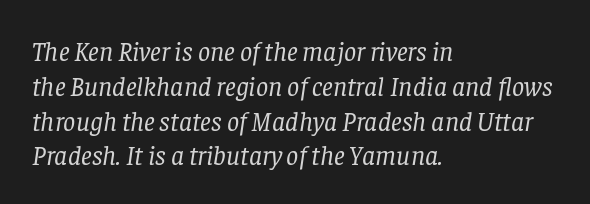
Q: Is the text bold? A: No.
Q: Is the text italic (slanted)? A: Yes, it leans right by about 8 degrees.
Q: Is the text underlined? A: No.
Q: How is the paragraph aligned? A: Left-aligned.
Q: Is the spacing between letters normal or unusually wide? A: Normal.
Q: Is the spacing between lines tight, normal or loose? A: Normal.
